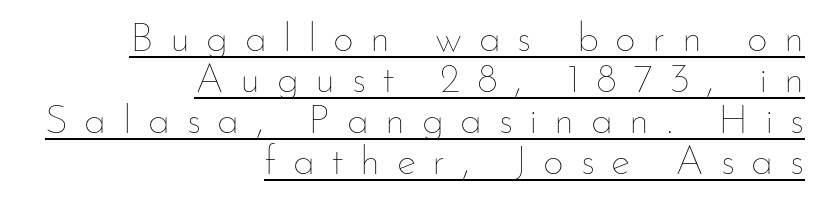
{"italic": "no", "bold": "no", "weight": "thin", "width": "normal", "stroke_contrast": "low", "x_height": "small", "monospaced": "no", "underline": "yes", "align": "right", "line_spacing": "tight", "line_spacing_ratio": 1.0, "letter_spacing": "wide", "letter_spacing_em": 0.4, "glyph_px": 41}
